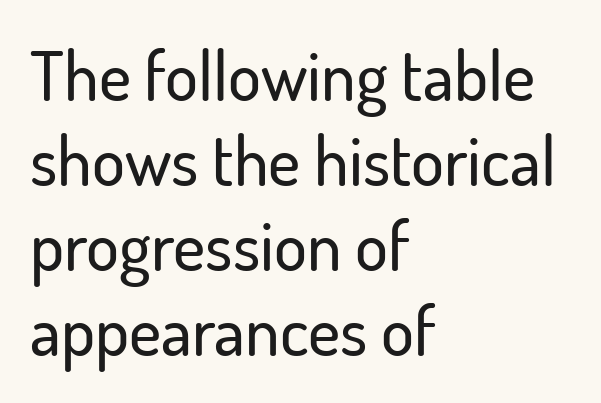
{"serif": "no", "italic": "no", "width": "normal", "stroke_contrast": "low", "x_height": "small", "monospaced": "no", "underline": "no", "align": "left", "line_spacing_ratio": 1.23, "letter_spacing": "normal", "letter_spacing_em": 0.0, "glyph_px": 69}
